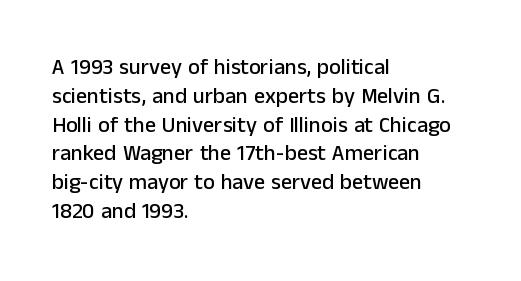
Q: Is the text italic (slanted)? A: No, it is upright.
Q: Is the text underlined? A: No.
Q: How is the paragraph aligned? A: Left-aligned.
Q: Is the spacing between letters normal or unusually wide? A: Normal.
Q: Is the spacing between lines tight, normal or loose? A: Normal.
